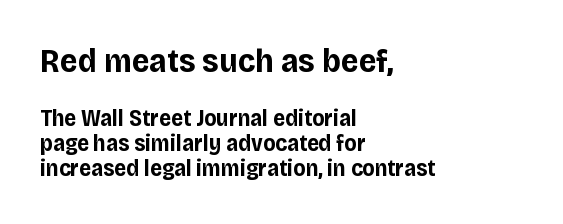
Summary of weight: heavy, a full bold. Underlining? Definitely not there. Tightly led — the rows are bunched. A typesetter would call this proportional, since set widths differ per character. You can tell it's not italic because the verticals are truly vertical.
